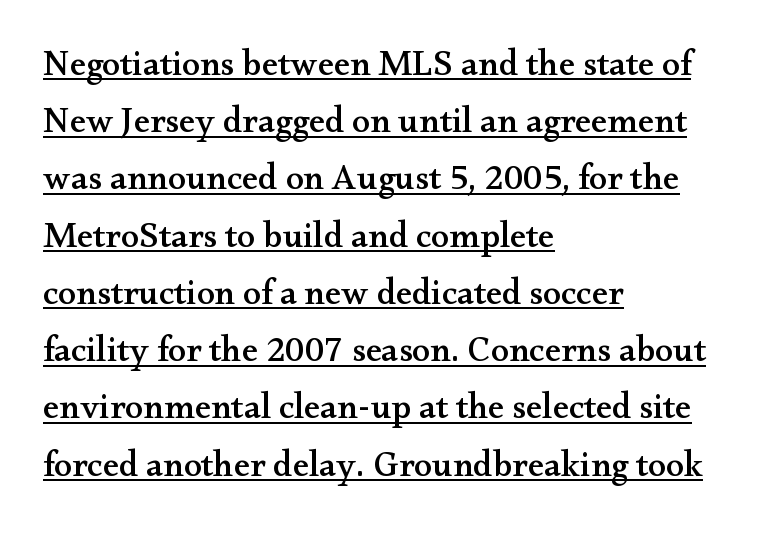
Posture: upright roman. Glance below the letters and you will spot a drawn line. Honestly, the row spacing looks completely unremarkable. Is the letter spacing exaggerated? No — it looks like the ordinary default.
